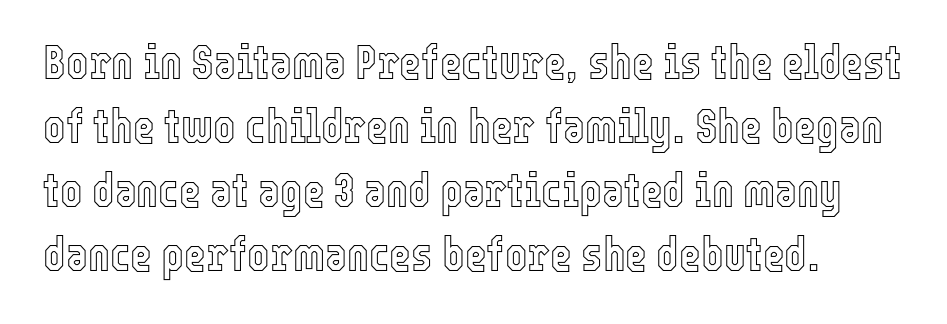
Q: Is the text italic (slanted)? A: No, it is upright.
Q: Is the text underlined? A: No.
Q: Is the spacing between letters normal or unusually wide? A: Normal.
Q: Is the spacing between lines tight, normal or loose? A: Normal.
Q: Width (condensed, normal, or wide)? A: Condensed.
Q: x-height? A: Medium.
Q: Monospaced? A: No.
